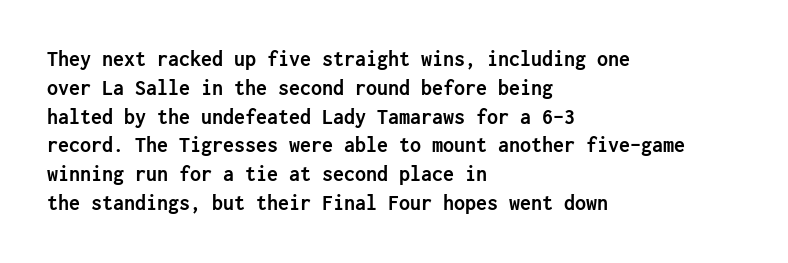
Q: Is the text bold? A: Yes.
Q: Is the text italic (slanted)? A: No, it is upright.
Q: Is the text underlined? A: No.
Q: How is the paragraph aligned? A: Left-aligned.
Q: Is the spacing between letters normal or unusually wide? A: Normal.
Q: Is the spacing between lines tight, normal or loose? A: Normal.
